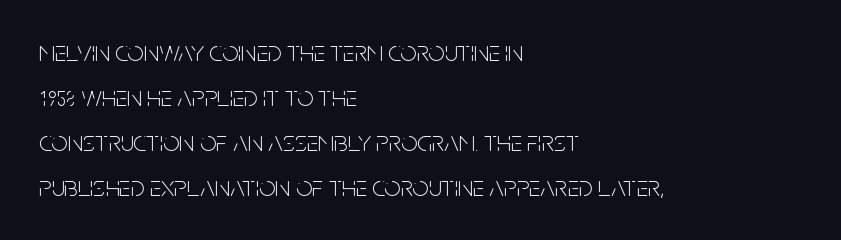
{"serif": "no", "italic": "no", "bold": "no", "weight": "light", "width": "condensed", "stroke_contrast": "low", "x_height": "large", "monospaced": "no", "underline": "no", "align": "left", "line_spacing": "normal", "line_spacing_ratio": 1.55, "letter_spacing": "normal", "letter_spacing_em": 0.0, "glyph_px": 29}
